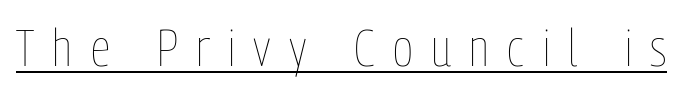
{"italic": "no", "bold": "no", "weight": "thin", "width": "condensed", "stroke_contrast": "low", "x_height": "medium", "monospaced": "no", "underline": "yes", "letter_spacing": "wide", "letter_spacing_em": 0.36, "glyph_px": 51}
